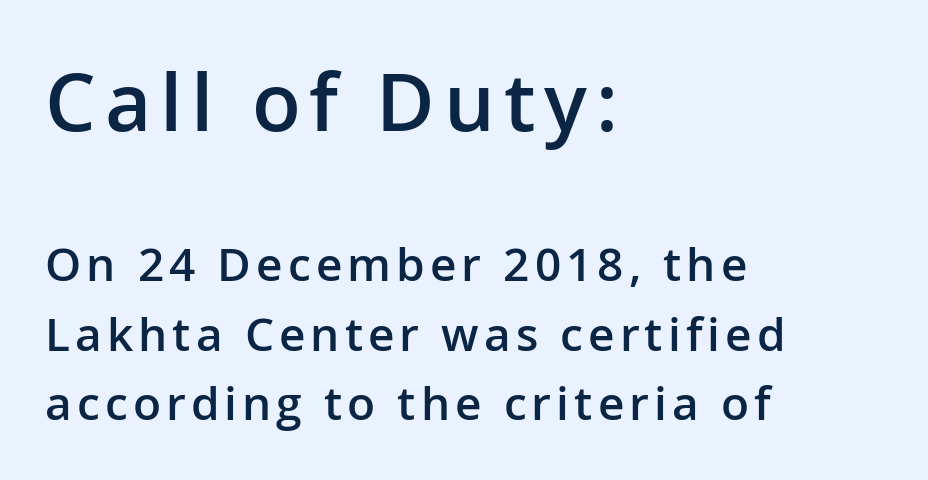
Q: Is the text bold? A: Semi-bold.
Q: Is the text italic (slanted)? A: No, it is upright.
Q: Is the typeface a serif or a sans-serif typeface? A: Sans-serif.
Q: Is the text underlined? A: No.
Q: How is the paragraph aligned? A: Left-aligned.
Q: Is the spacing between lines tight, normal or loose? A: Normal.
Q: Which block of text is set in a larger size, the first (top) or the second (bottom)? A: The first (top) one.
Q: Width (condensed, normal, or wide)? A: Normal.
Q: Stroke contrast? A: Low.
Q: x-height? A: Medium.
Q: Monospaced? A: No.
